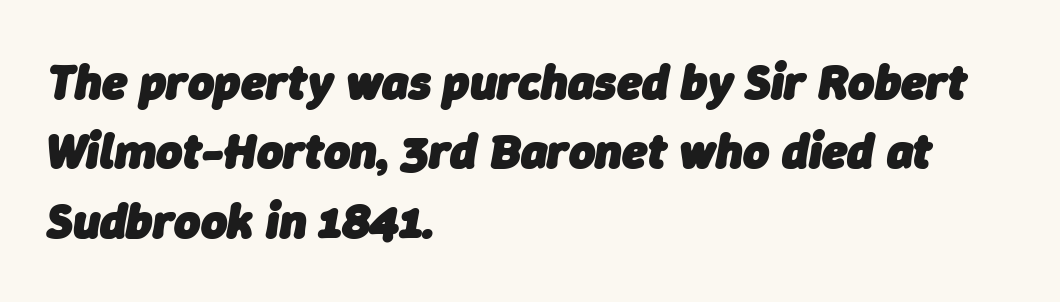
Q: Is the text bold? A: Yes.
Q: Is the text italic (slanted)? A: Yes, it leans right by about 9 degrees.
Q: Is the text underlined? A: No.
Q: How is the paragraph aligned? A: Left-aligned.
Q: Is the spacing between letters normal or unusually wide? A: Normal.
Q: Is the spacing between lines tight, normal or loose? A: Normal.
Q: Width (condensed, normal, or wide)? A: Normal.
Q: Stroke contrast? A: Low.
Q: x-height? A: Medium.
Q: Monospaced? A: No.
